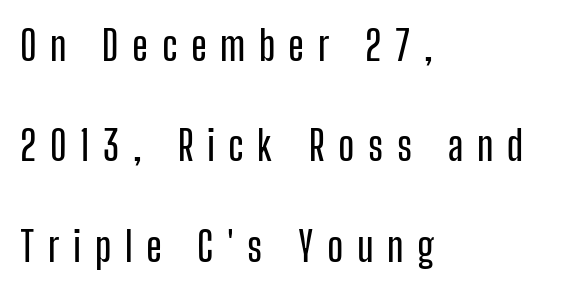
Q: Is the text italic (slanted)? A: No, it is upright.
Q: Is the typeface a serif or a sans-serif typeface? A: Sans-serif.
Q: Is the text underlined? A: No.
Q: How is the paragraph aligned? A: Left-aligned.
Q: Is the spacing between letters normal or unusually wide? A: Unusually wide.
Q: Is the spacing between lines tight, normal or loose? A: Loose.
Q: Width (condensed, normal, or wide)? A: Condensed.
Q: Stroke contrast? A: Low.
Q: x-height? A: Medium.
Q: Monospaced? A: No.
